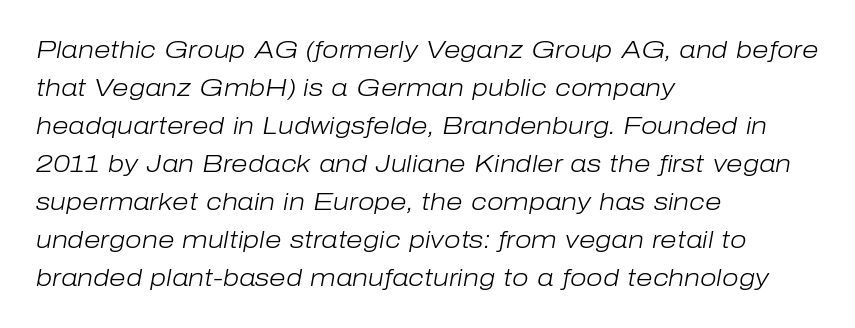
{"italic": "yes", "lean": "right", "slant_degrees": 10, "bold": "no", "underline": "no", "align": "left", "line_spacing": "normal", "line_spacing_ratio": 1.58, "letter_spacing": "normal", "letter_spacing_em": 0.0, "glyph_px": 24}
